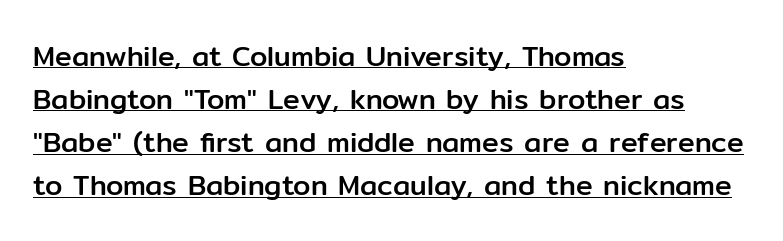
The image shows 28 px sans-serif type, upright; set left-aligned, normal line spacing (1.54x), normal letter spacing, underlined; low stroke contrast and a medium x-height.
